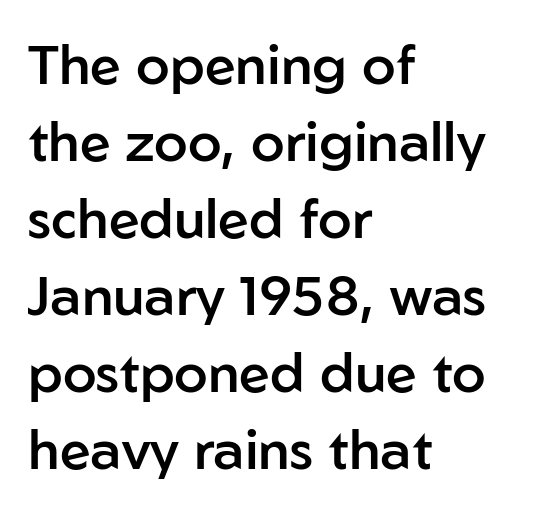
Q: Is the text bold? A: Semi-bold.
Q: Is the text italic (slanted)? A: No, it is upright.
Q: Is the typeface a serif or a sans-serif typeface? A: Sans-serif.
Q: Is the text underlined? A: No.
Q: How is the paragraph aligned? A: Left-aligned.
Q: Is the spacing between letters normal or unusually wide? A: Normal.
Q: Is the spacing between lines tight, normal or loose? A: Normal.
Q: Width (condensed, normal, or wide)? A: Normal.
Q: Stroke contrast? A: Low.
Q: x-height? A: Medium.
Q: Monospaced? A: No.
